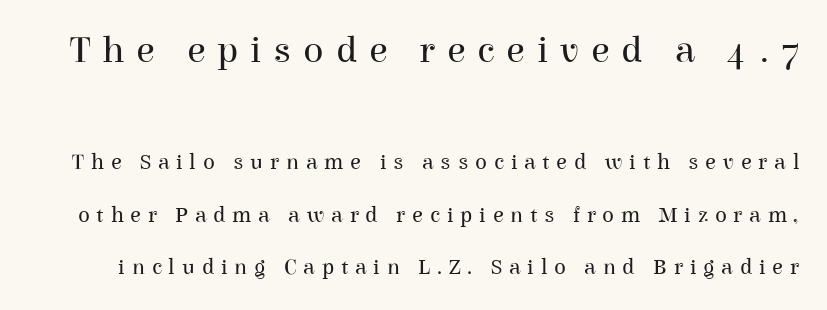
The image shows 38 px regular-weight serif type, upright; set loose line spacing (2.39x), unusually wide letter spacing (+0.31 em), not underlined; the first (top) block is 1.73x larger; high stroke contrast and a medium x-height.
